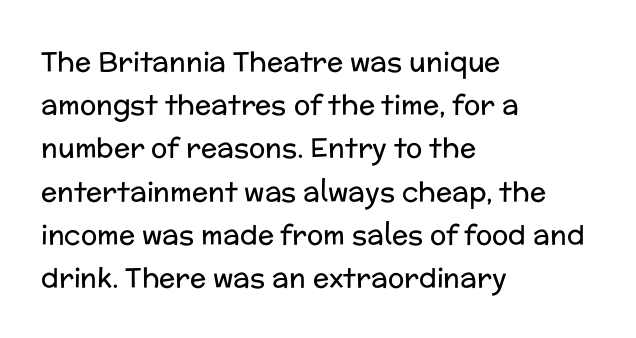
The image shows 27 px text type, upright; set left-aligned, normal line spacing (1.6x), normal letter spacing, not underlined.
